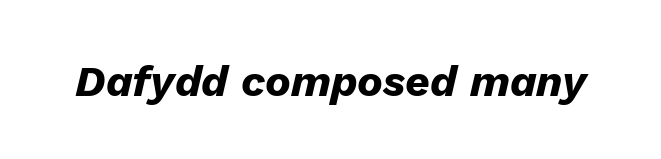
Q: Is the text bold? A: Yes.
Q: Is the text italic (slanted)? A: Yes, it leans right by about 13 degrees.
Q: Is the text underlined? A: No.
Q: Is the spacing between letters normal or unusually wide? A: Normal.
Q: Width (condensed, normal, or wide)? A: Normal.
Q: Stroke contrast? A: Low.
Q: x-height? A: Medium.
Q: Monospaced? A: No.
